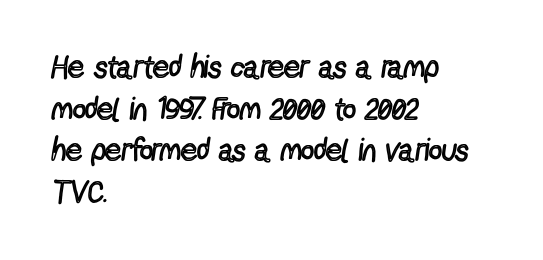
The image shows 32 px regular-weight, condensed sans-serif type; set left-aligned, normal line spacing (1.3x), normal letter spacing, not underlined; a medium x-height.
